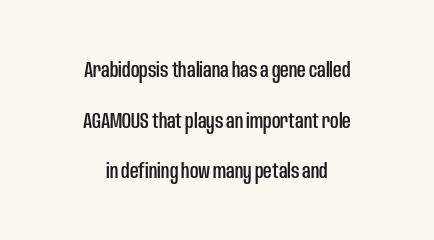
{"italic": "no", "underline": "no", "align": "center", "line_spacing": "loose", "line_spacing_ratio": 2.41, "letter_spacing": "normal", "letter_spacing_em": 0.0, "glyph_px": 21}
